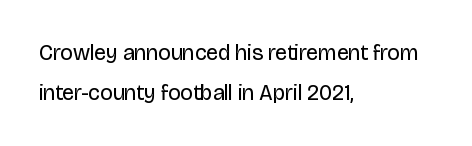
{"italic": "no", "bold": "no", "underline": "no", "align": "left", "line_spacing_ratio": 1.83, "letter_spacing": "normal", "letter_spacing_em": 0.0, "glyph_px": 22}
